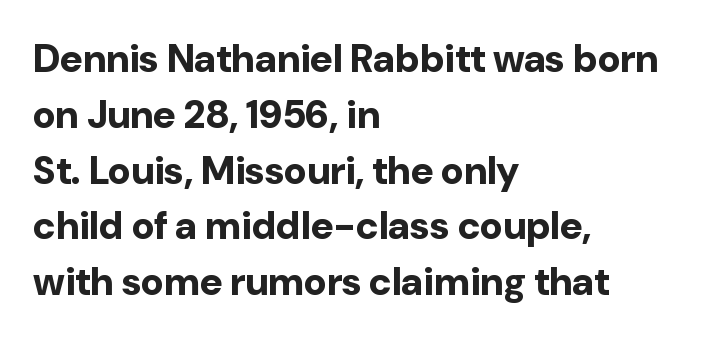
Upright lettering throughout. Reading down the block, your eye returns to a fixed left position each line. Compared with typical paragraphs, the rows here are spaced about the same. You could call the tracking neutral — neither tight nor loose. Has an underline been added? It has not.
